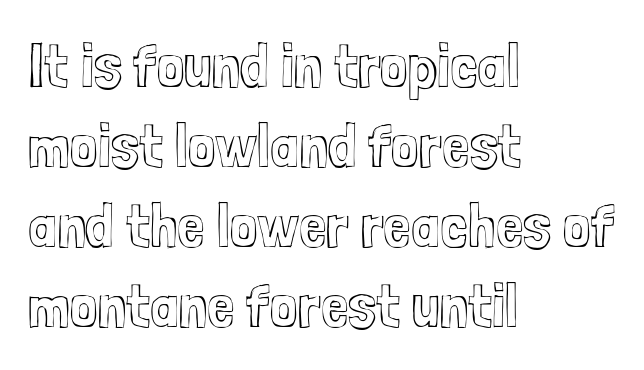
Q: Is the text italic (slanted)? A: No, it is upright.
Q: Is the text underlined? A: No.
Q: How is the paragraph aligned? A: Left-aligned.
Q: Is the spacing between letters normal or unusually wide? A: Normal.
Q: Is the spacing between lines tight, normal or loose? A: Normal.
Q: Width (condensed, normal, or wide)? A: Condensed.
Q: x-height? A: Medium.
Q: Monospaced? A: No.
